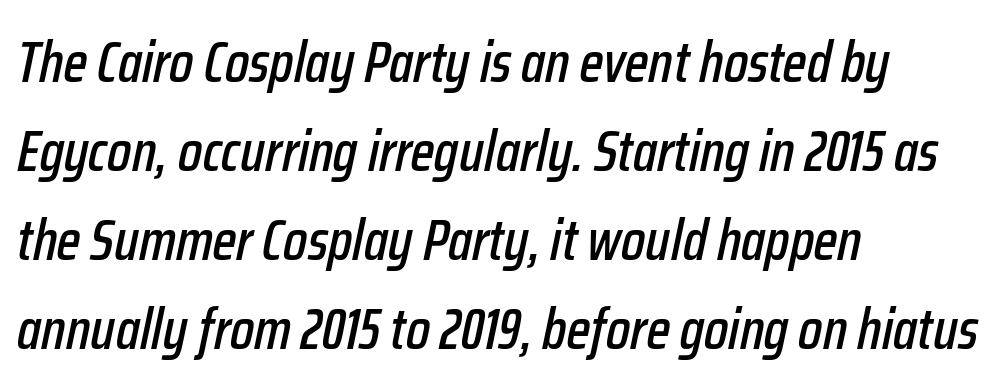
{"italic": "yes", "lean": "right", "slant_degrees": 12, "width": "condensed", "stroke_contrast": "low", "x_height": "medium", "monospaced": "no", "underline": "no", "align": "left", "line_spacing": "normal", "line_spacing_ratio": 1.56, "letter_spacing": "normal", "letter_spacing_em": 0.0, "glyph_px": 57}
